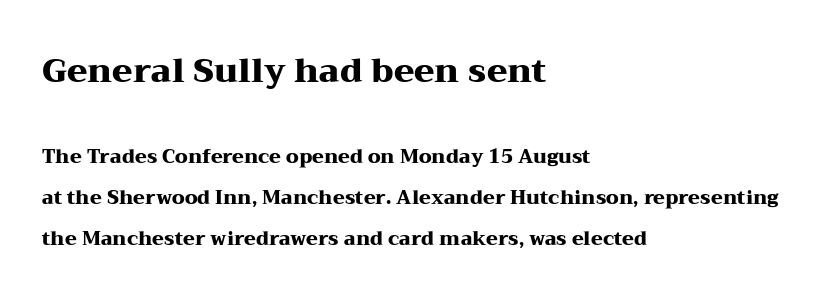
Q: Is the text bold? A: Yes.
Q: Is the text italic (slanted)? A: No, it is upright.
Q: Is the typeface a serif or a sans-serif typeface? A: Serif.
Q: Is the text underlined? A: No.
Q: How is the paragraph aligned? A: Left-aligned.
Q: Is the spacing between letters normal or unusually wide? A: Normal.
Q: Is the spacing between lines tight, normal or loose? A: Loose.
Q: Which block of text is set in a larger size, the first (top) or the second (bottom)? A: The first (top) one.
Q: Width (condensed, normal, or wide)? A: Wide.
Q: Stroke contrast? A: Medium.
Q: x-height? A: Medium.
Q: Monospaced? A: No.
